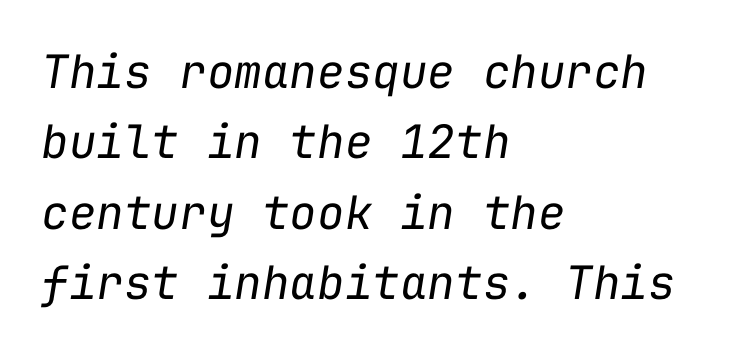
Normally led — the rows are evenly, conventionally spaced. The passage shown is typed in a monospace face where columns stay perfectly aligned. The rendering anchors every line to the left-hand side. The face looks like a standard text weight, possibly lighter. Letters rest on an invisible, unmarked baseline.
